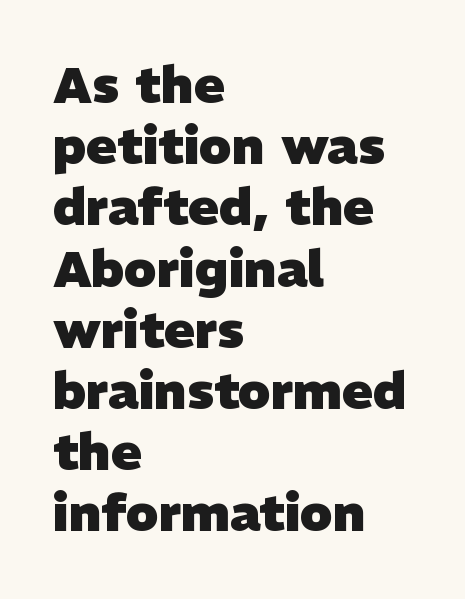
Spacing between characters is what you'd get straight out of the box. This is heavy type, rendered in bold. Varying glyph widths throughout — classic text-font behaviour. The characters display no serif detailing; their extremities are plain. The strip under each line holds only bare page. Is the block centered? No — it sits flush against the left margin.
